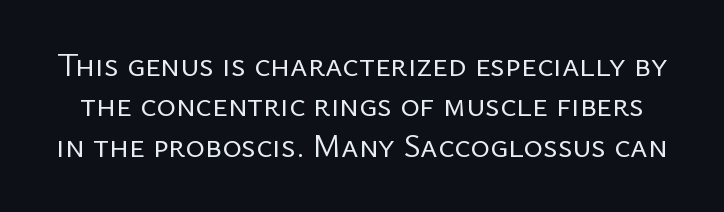
Q: Is the text bold? A: No.
Q: Is the text italic (slanted)? A: No, it is upright.
Q: Is the typeface a serif or a sans-serif typeface? A: Sans-serif.
Q: Is the text underlined? A: No.
Q: Is the spacing between letters normal or unusually wide? A: Normal.
Q: Width (condensed, normal, or wide)? A: Normal.
Q: Stroke contrast? A: Low.
Q: x-height? A: Medium.
Q: Monospaced? A: No.
